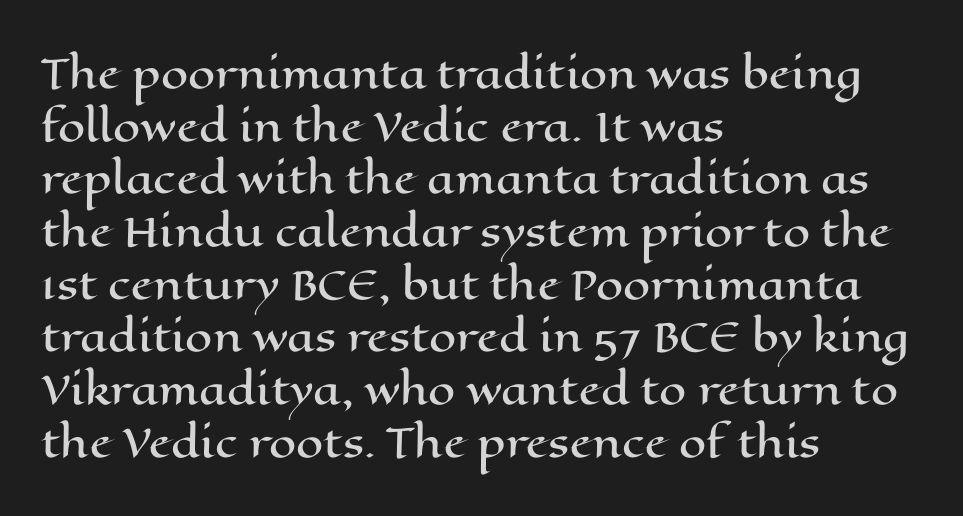
Q: Is the text italic (slanted)? A: No, it is upright.
Q: Is the text underlined? A: No.
Q: How is the paragraph aligned? A: Left-aligned.
Q: Is the spacing between letters normal or unusually wide? A: Normal.
Q: Is the spacing between lines tight, normal or loose? A: Normal.
Q: Width (condensed, normal, or wide)? A: Wide.
Q: Stroke contrast? A: High.
Q: x-height? A: Medium.
Q: Monospaced? A: No.
